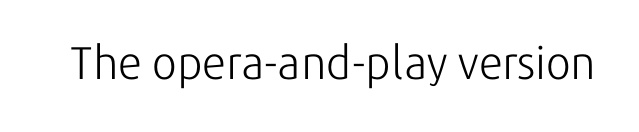
Q: Is the text bold? A: No.
Q: Is the text italic (slanted)? A: No, it is upright.
Q: Is the typeface a serif or a sans-serif typeface? A: Sans-serif.
Q: Is the text underlined? A: No.
Q: Is the spacing between letters normal or unusually wide? A: Normal.
Q: Width (condensed, normal, or wide)? A: Normal.
Q: Stroke contrast? A: Low.
Q: x-height? A: Medium.
Q: Monospaced? A: No.
